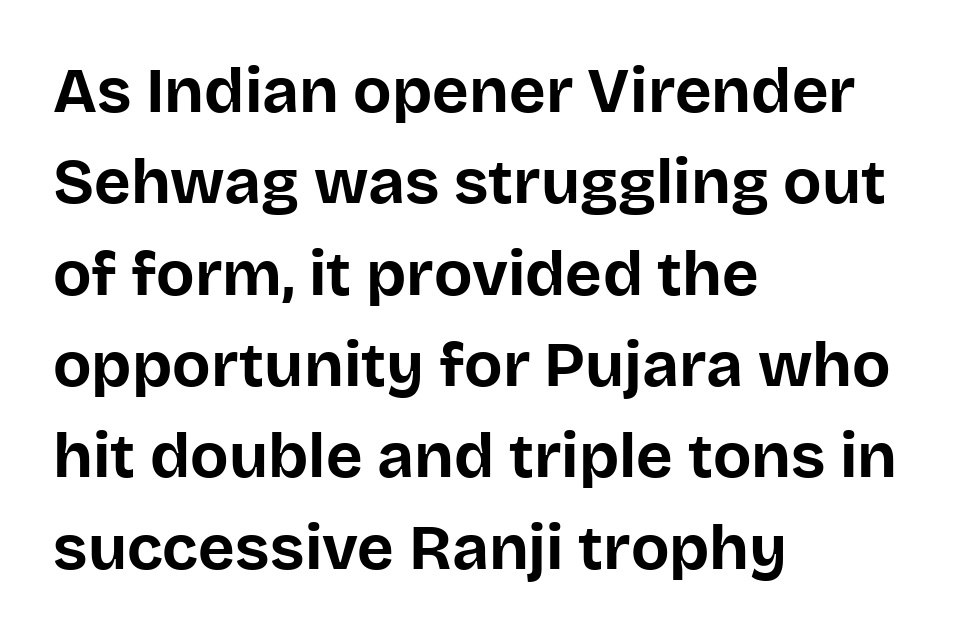
Q: Is the text bold? A: Yes.
Q: Is the text italic (slanted)? A: No, it is upright.
Q: Is the typeface a serif or a sans-serif typeface? A: Sans-serif.
Q: Is the text underlined? A: No.
Q: How is the paragraph aligned? A: Left-aligned.
Q: Is the spacing between letters normal or unusually wide? A: Normal.
Q: Is the spacing between lines tight, normal or loose? A: Normal.
Q: Width (condensed, normal, or wide)? A: Normal.
Q: Stroke contrast? A: Low.
Q: x-height? A: Large.
Q: Monospaced? A: No.
